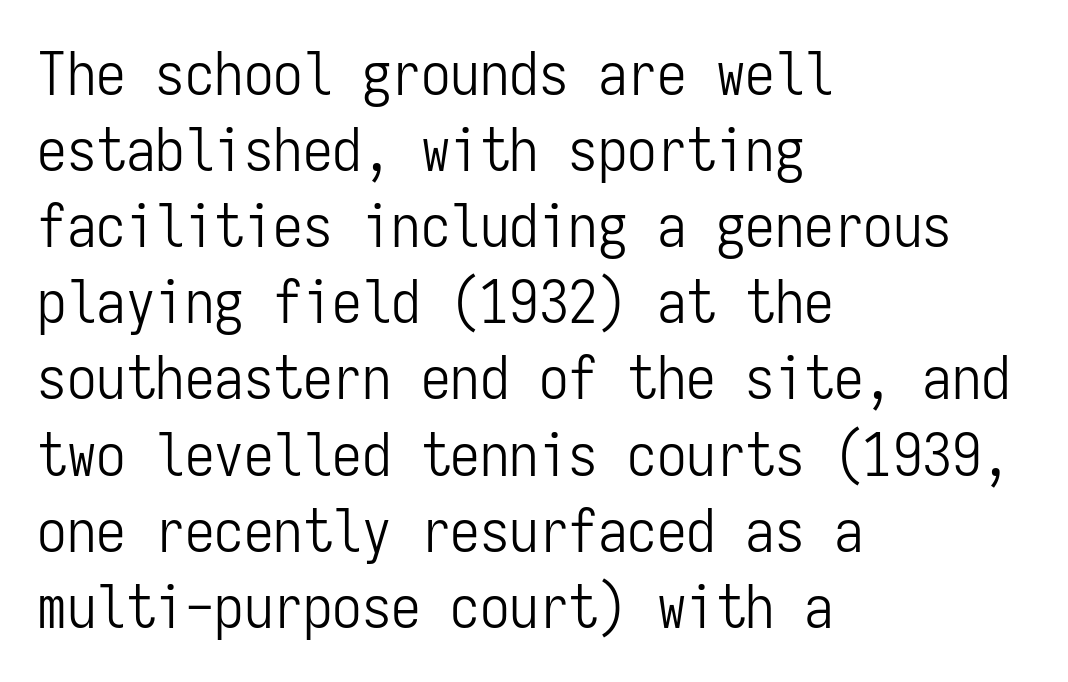
The image shows 59 px light, condensed sans-serif type, upright, monospaced; set left-aligned, normal line spacing (1.29x), normal letter spacing, not underlined; low stroke contrast and a medium x-height.
